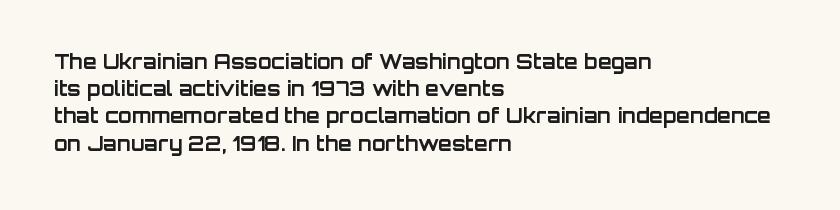
Vertical strokes here are truly vertical. Line spacing here is normal. The rendering anchors every line to the left-hand side. Short note: letters normally spaced. Has an underline been added? It has not. The sample has been set heavy, in full bold.
